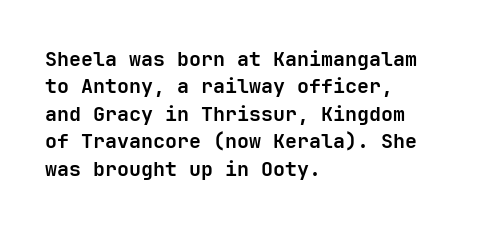
Here the glyphs are tracked normally, forming tight word shapes. The lettering stays uniformly vertical, giving the passage a roman look. The strokes are fattened all the way to bold. This sample keeps an unexceptional amount of space between lines. Underline: absent.
